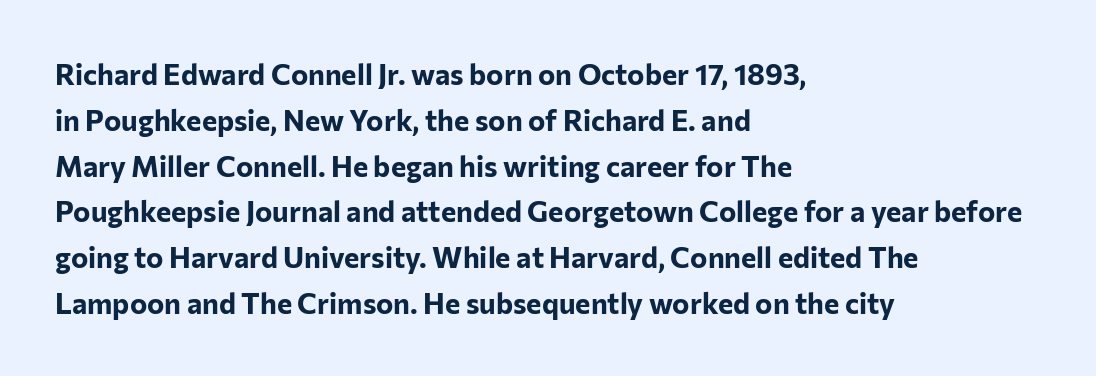
Horizontally, the lines are justified to the leading edge only. No feet cap the strokes, marking this as sans-serif type. Does the weight exceed regular? Yes, all the way to bold. No extra tracking has been applied to these lines. Clear beneath every line of the passage.
